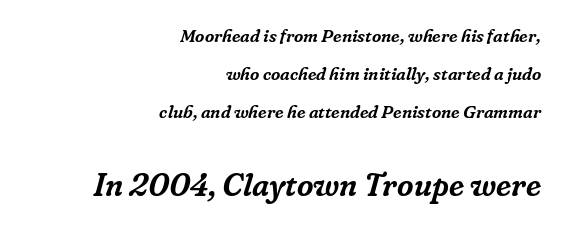
The image shows 32 px serif type, italic (leaning right); set right-aligned, loose line spacing (2.12x), normal letter spacing, not underlined; the second (bottom) block is 1.78x larger; low stroke contrast and a medium x-height.
